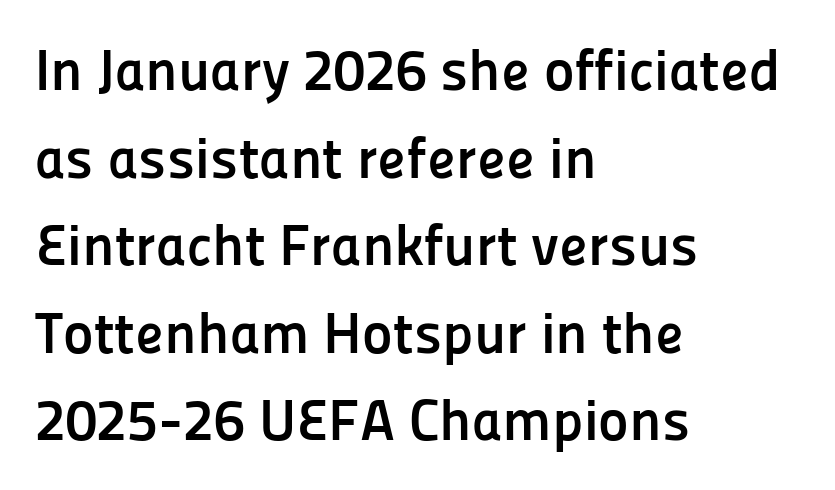
Tracking here is standard; glyphs follow each other at the usual distance. A dark, heavy texture on the line: the type is bold. The passage shown is typeset with a sans-serif family. Characters remain perfectly vertical along every line.
